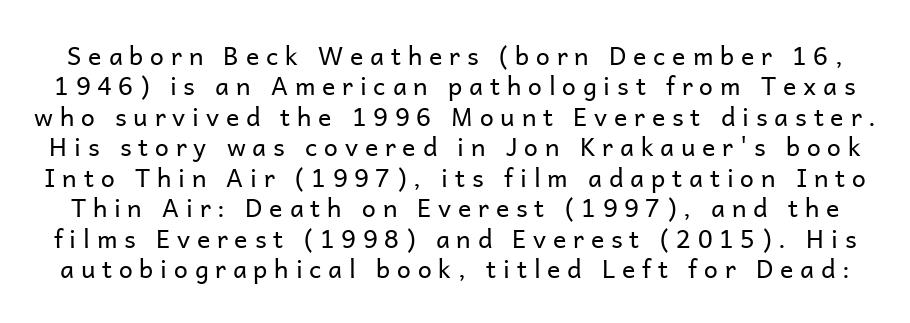
Check the space under the baseline: it is left empty. Heaviness? Minimal to ordinary, like unemphasized prose. In terms of posture, this sample is upright. The face used here is rendered with a markedly widened letterfit.
